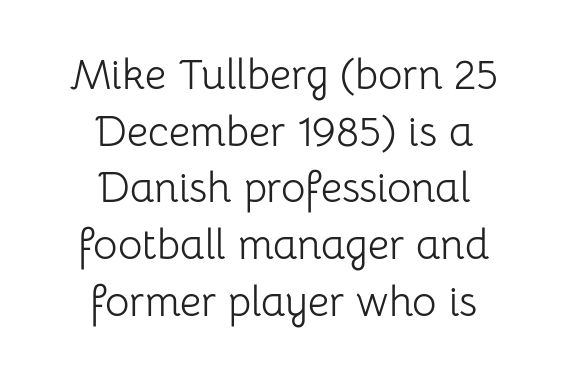
The image shows 42 px light sans-serif type, upright; set centered, normal line spacing (1.35x), normal letter spacing, not underlined; low stroke contrast and a medium x-height.
